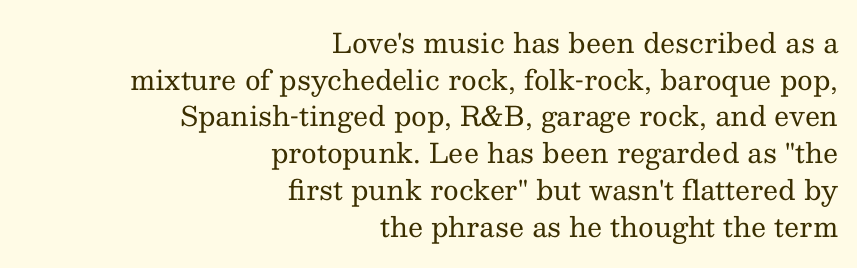
{"italic": "no", "bold": "no", "underline": "no", "align": "right", "line_spacing": "normal", "line_spacing_ratio": 1.36, "letter_spacing": "normal", "letter_spacing_em": 0.0, "glyph_px": 27}
